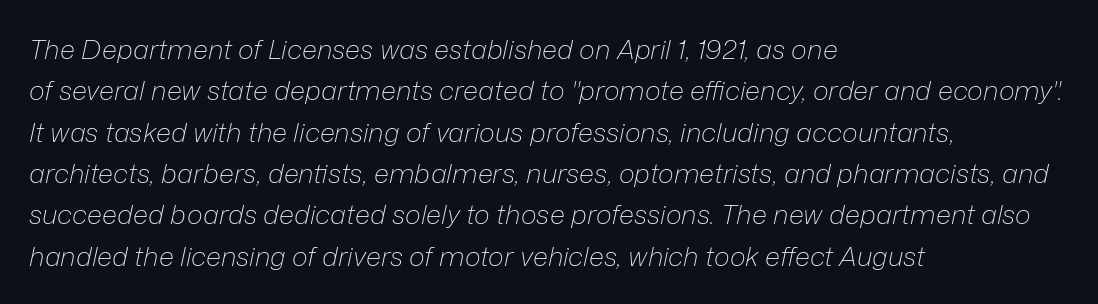
The compositor pushed each line to the left boundary. Baseline-to-baseline distance is the conventional proportion of letter height. The whole block is typeset with a tilt. The passage shown has conventional tracking throughout. Weight: not bold — regular or lighter.
